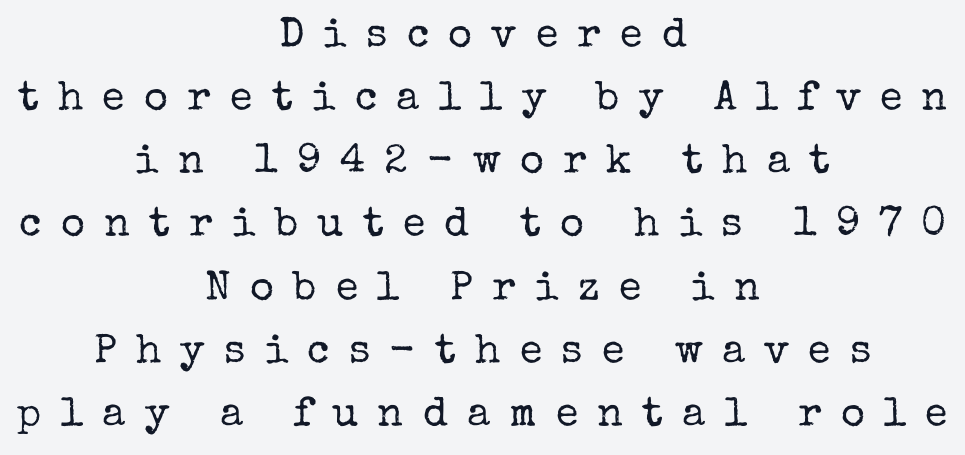
Q: Is the text bold? A: No.
Q: Is the text italic (slanted)? A: No, it is upright.
Q: Is the typeface a serif or a sans-serif typeface? A: Serif.
Q: Is the text underlined? A: No.
Q: How is the paragraph aligned? A: Centered.
Q: Is the spacing between letters normal or unusually wide? A: Unusually wide.
Q: Is the spacing between lines tight, normal or loose? A: Normal.
Q: Width (condensed, normal, or wide)? A: Normal.
Q: Stroke contrast? A: Low.
Q: x-height? A: Medium.
Q: Monospaced? A: No.
